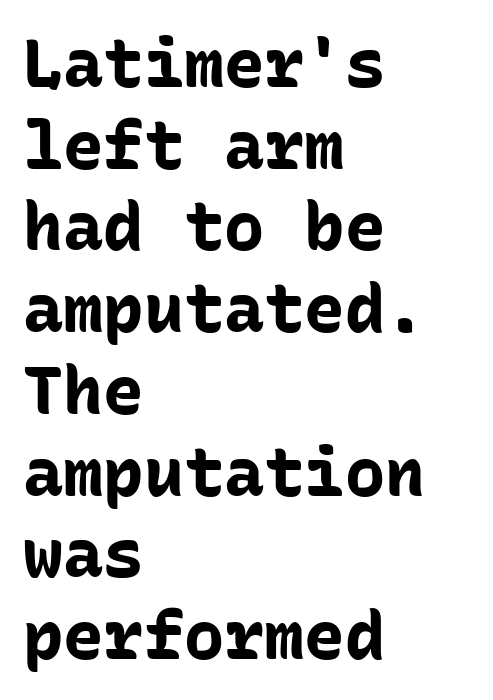
Q: Is the text bold? A: Yes.
Q: Is the text italic (slanted)? A: No, it is upright.
Q: Is the typeface a serif or a sans-serif typeface? A: Sans-serif.
Q: Is the text underlined? A: No.
Q: How is the paragraph aligned? A: Left-aligned.
Q: Is the spacing between letters normal or unusually wide? A: Normal.
Q: Width (condensed, normal, or wide)? A: Normal.
Q: Stroke contrast? A: Low.
Q: x-height? A: Medium.
Q: Monospaced? A: Yes.
